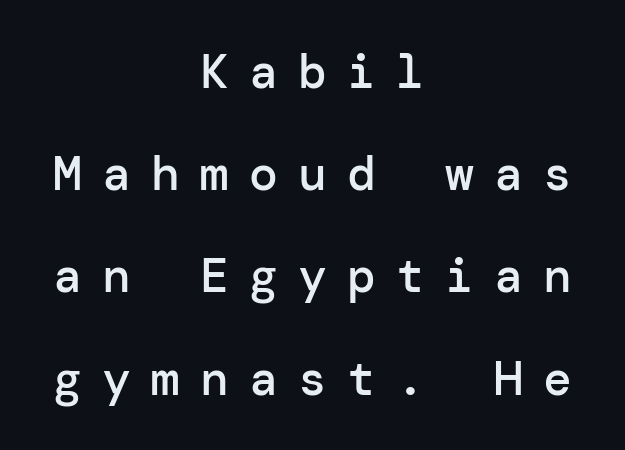
{"serif": "no", "italic": "no", "bold": "semi", "weight": "semibold", "width": "normal", "stroke_contrast": "low", "x_height": "medium", "underline": "no", "align": "center", "line_spacing": "loose", "line_spacing_ratio": 2.13, "letter_spacing": "wide", "letter_spacing_em": 0.42, "glyph_px": 48}
